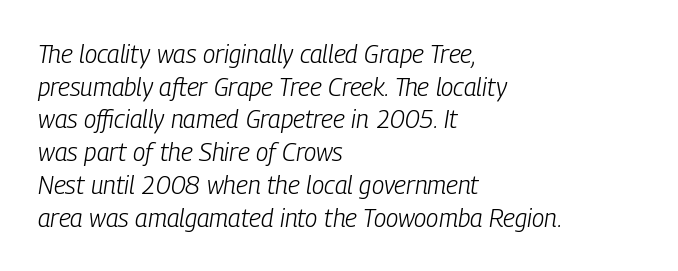
Q: Is the text bold? A: No.
Q: Is the text italic (slanted)? A: Yes, it leans right by about 9 degrees.
Q: Is the text underlined? A: No.
Q: How is the paragraph aligned? A: Left-aligned.
Q: Is the spacing between letters normal or unusually wide? A: Normal.
Q: Is the spacing between lines tight, normal or loose? A: Normal.
